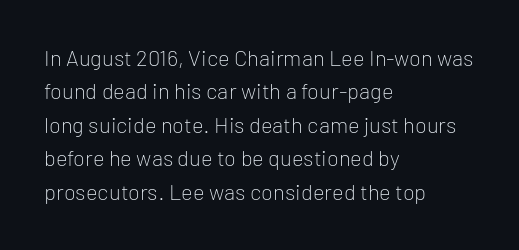
{"italic": "no", "bold": "no", "underline": "no", "align": "left", "line_spacing": "normal", "line_spacing_ratio": 1.52, "letter_spacing": "normal", "letter_spacing_em": 0.0, "glyph_px": 22}
